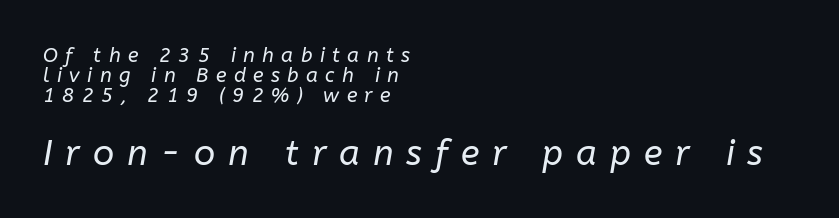
The image shows 35 px regular-weight type, italic (leaning right); set left-aligned, tight line spacing (1.01x), unusually wide letter spacing (+0.37 em), not underlined; the second (bottom) block is 1.75x larger; low stroke contrast and a medium x-height.
